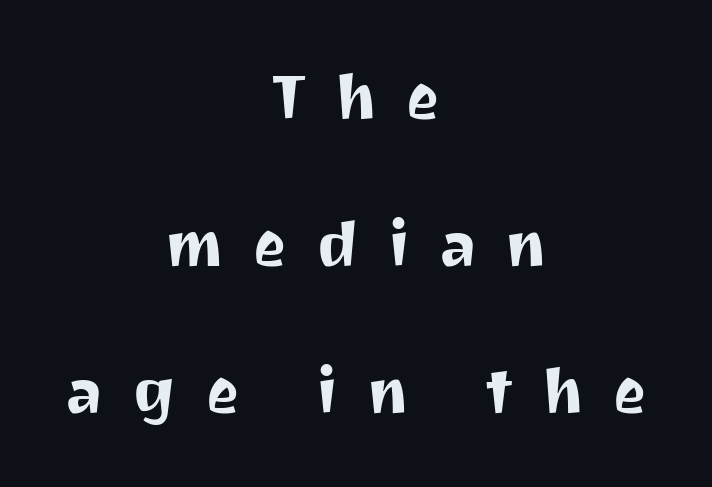
Q: Is the text italic (slanted)? A: No, it is upright.
Q: Is the typeface a serif or a sans-serif typeface? A: Sans-serif.
Q: Is the text underlined? A: No.
Q: How is the paragraph aligned? A: Centered.
Q: Is the spacing between letters normal or unusually wide? A: Unusually wide.
Q: Is the spacing between lines tight, normal or loose? A: Loose.
Q: Width (condensed, normal, or wide)? A: Normal.
Q: Stroke contrast? A: Medium.
Q: x-height? A: Medium.
Q: Monospaced? A: No.
